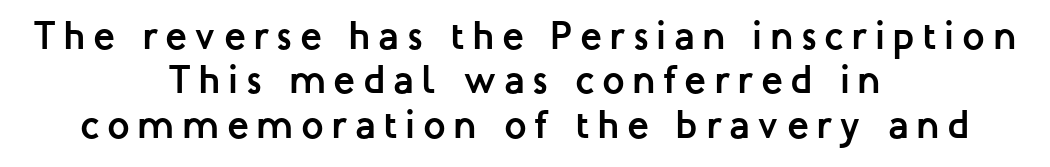
Serif or sans? Sans — the stroke terminals are bare. Neither beginnings nor endings align; midpoints do. Summary of vertical rhythm: compact, with narrow interline spacing. The letters advance in unequal steps, a hallmark of proportional type. Letters rest on an invisible, unmarked baseline. Chunky letters — that's bold for sure.
